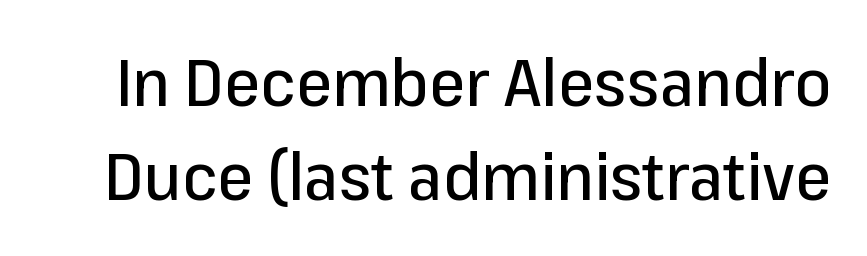
{"serif": "no", "italic": "no", "width": "normal", "stroke_contrast": "low", "x_height": "medium", "monospaced": "no", "underline": "no", "line_spacing": "normal", "line_spacing_ratio": 1.45, "letter_spacing": "normal", "letter_spacing_em": 0.0, "glyph_px": 65}
